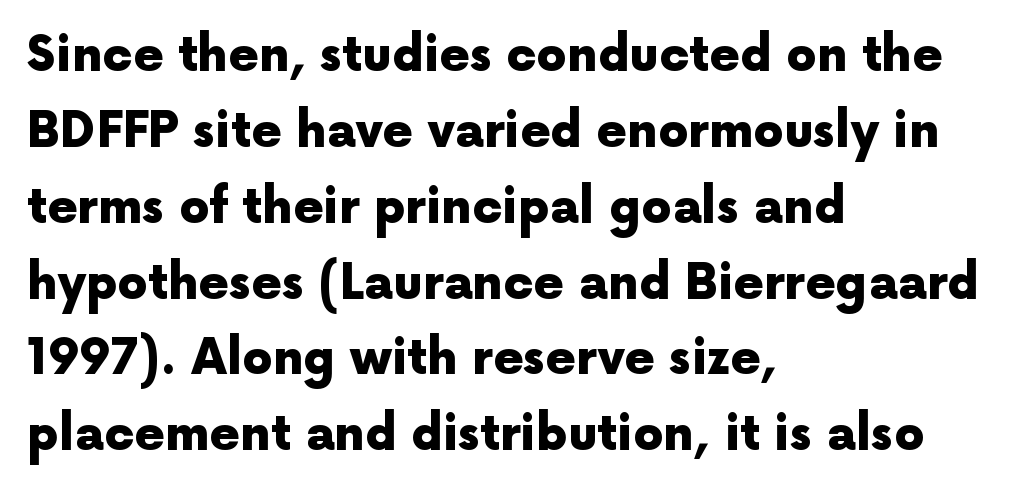
{"serif": "no", "italic": "no", "bold": "yes", "weight": "heavy", "width": "normal", "x_height": "medium", "monospaced": "no", "underline": "no", "align": "left", "line_spacing": "normal", "line_spacing_ratio": 1.58, "letter_spacing": "normal", "letter_spacing_em": 0.0, "glyph_px": 48}
